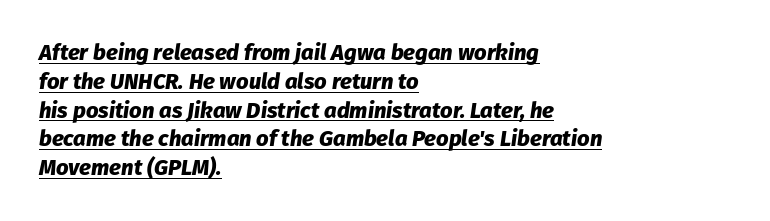
Honestly, the underline is the first thing you notice here. The ragged edge is on the right, which tells us the setting is flush left. Each new line begins a customary step beneath the previous one. If you drew a line through each stem, it would be angled.
